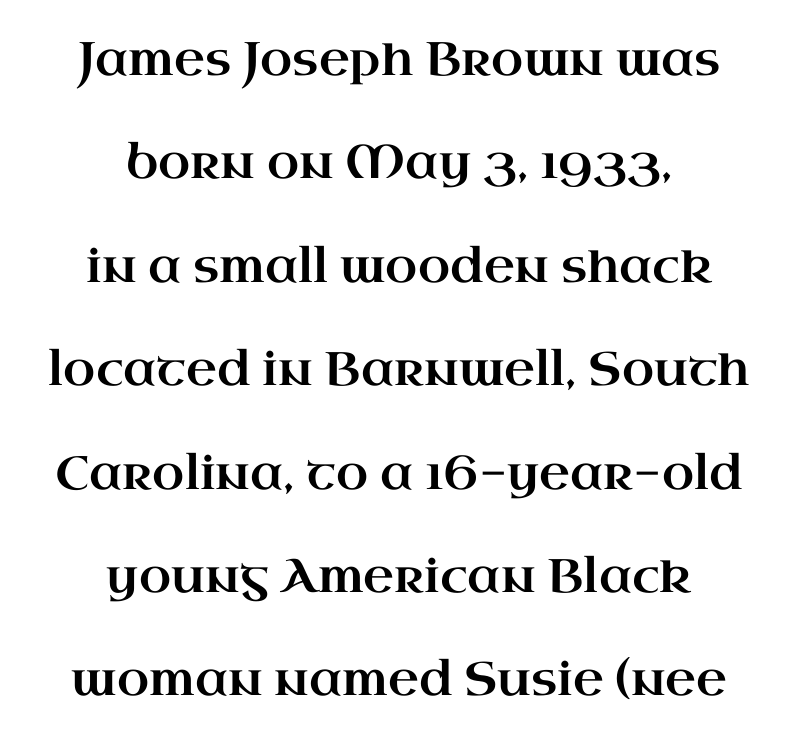
{"serif": "yes", "italic": "no", "width": "wide", "stroke_contrast": "high", "x_height": "small", "monospaced": "no", "underline": "no", "align": "center", "line_spacing": "loose", "line_spacing_ratio": 2.2, "letter_spacing": "normal", "letter_spacing_em": 0.0, "glyph_px": 47}
